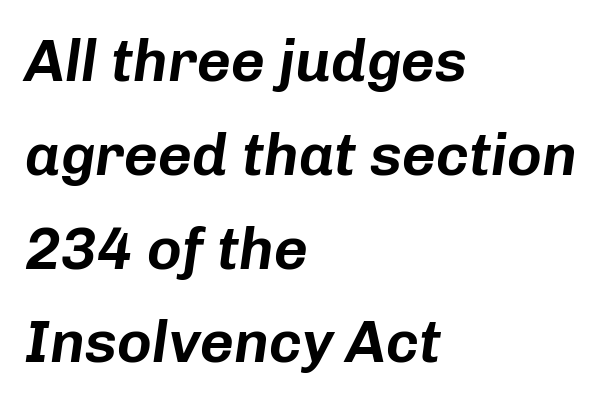
Compared with ordinary roman type, these characters are visibly tilted. The paragraph has a hard left edge and a soft right edge. The block of text has a typical density, with ordinary space between rows. Here the designer chose a conventional face with non-uniform glyph widths. Anything drawn beneath the words? Only blank space.
